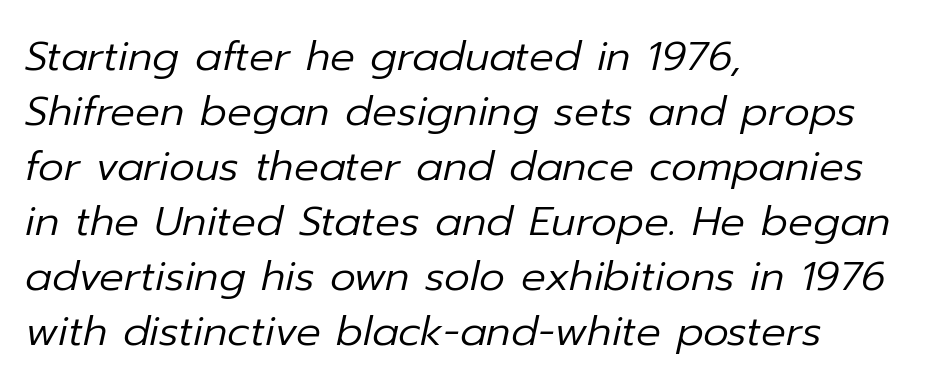
The image shows 41 px regular-weight type, italic (leaning right); set left-aligned, normal line spacing (1.34x), normal letter spacing, not underlined; low stroke contrast and a medium x-height.
